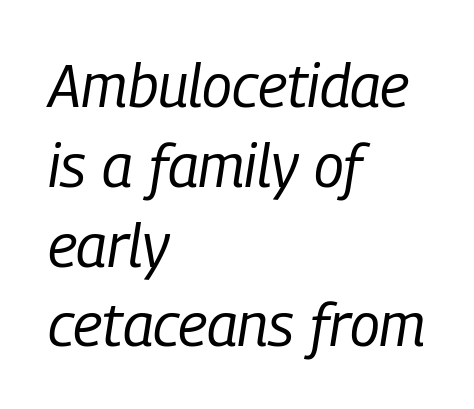
In CSS terms this would be text-align: left. The face used here has a pronounced slope to its letters. The letters advance in unequal steps, a hallmark of proportional type. If you measured baseline to baseline, you'd find a middling distance. Tracking here is standard; glyphs follow each other at the usual distance. Lines of text with bare space underneath.
